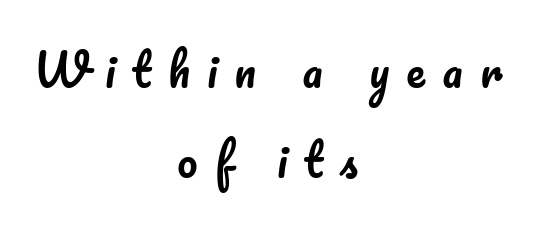
{"width": "normal", "stroke_contrast": "low", "x_height": "small", "monospaced": "no", "underline": "no", "align": "center", "line_spacing": "loose", "line_spacing_ratio": 2.0, "letter_spacing": "wide", "letter_spacing_em": 0.38, "glyph_px": 45}
